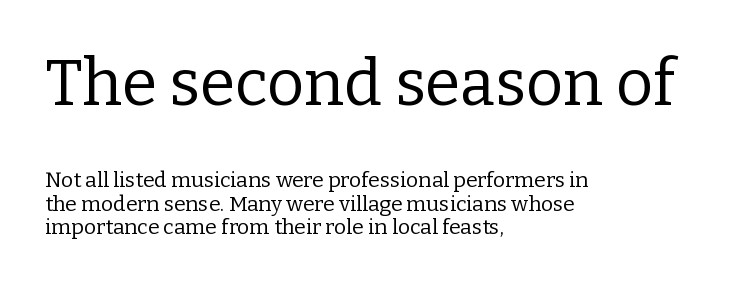
{"serif": "yes", "italic": "no", "bold": "no", "weight": "regular", "width": "normal", "stroke_contrast": "low", "x_height": "medium", "monospaced": "no", "underline": "no", "align": "left", "line_spacing": "tight", "line_spacing_ratio": 1.11, "letter_spacing": "normal", "letter_spacing_em": 0.0, "larger_block": "first", "size_ratio": 3.05, "glyph_px": 64}
